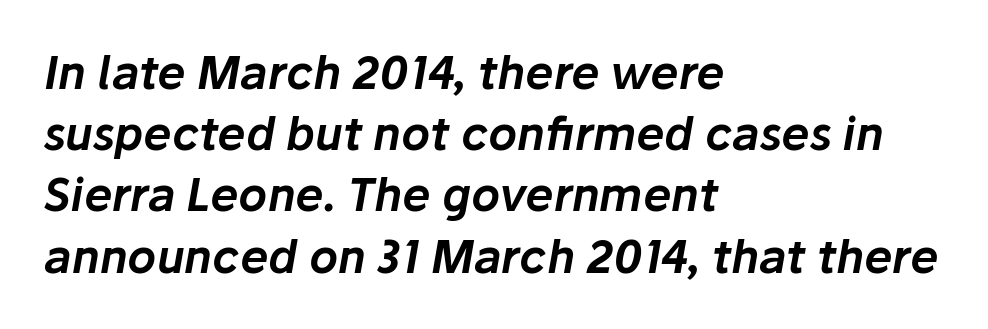
The image shows 45 px text type, italic (leaning right); set left-aligned, normal line spacing (1.36x), normal letter spacing, not underlined; low stroke contrast and a medium x-height.
